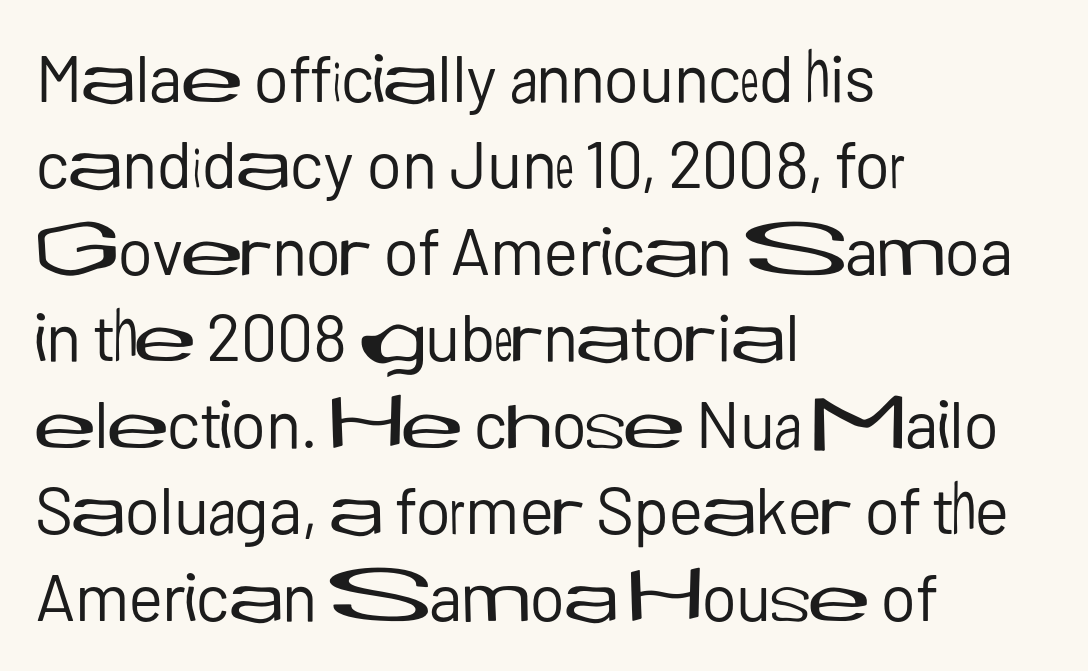
The image shows 66 px regular-weight sans-serif type, upright; set left-aligned, normal line spacing (1.31x), normal letter spacing, not underlined; low stroke contrast and a medium x-height.
